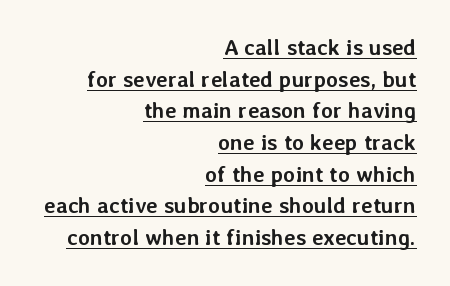
There is no visible air inserted between adjacent glyphs. The passage shown is emphatically bold. Each new line begins a customary step beneath the previous one. The type sits square on the baseline with zero lean. In designer terms, the underline attribute is active on this setting. A student would call this right alignment; a typographer would say flush right, rag left.
